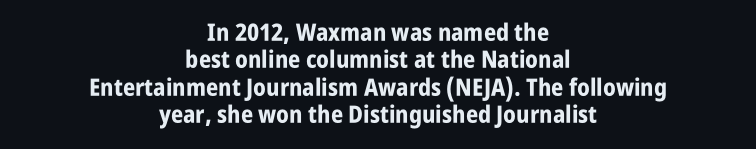
Q: Is the text bold? A: Yes.
Q: Is the text italic (slanted)? A: No, it is upright.
Q: Is the text underlined? A: No.
Q: How is the paragraph aligned? A: Centered.
Q: Is the spacing between letters normal or unusually wide? A: Normal.
Q: Is the spacing between lines tight, normal or loose? A: Tight.
